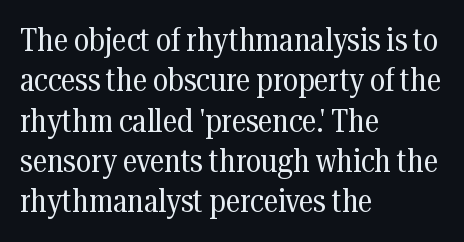
The image shows 33 px regular-weight, condensed serif type, upright; set left-aligned, line spacing 1.22x, normal letter spacing, not underlined; medium stroke contrast and a medium x-height.
